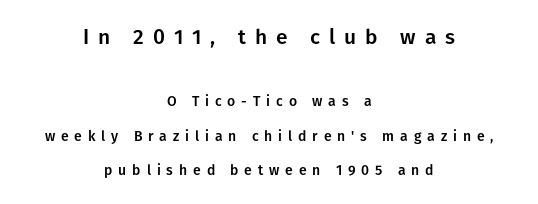
{"italic": "no", "underline": "no", "align": "center", "line_spacing": "loose", "line_spacing_ratio": 2.46, "letter_spacing": "wide", "letter_spacing_em": 0.42, "larger_block": "first", "size_ratio": 1.5, "glyph_px": 21}
